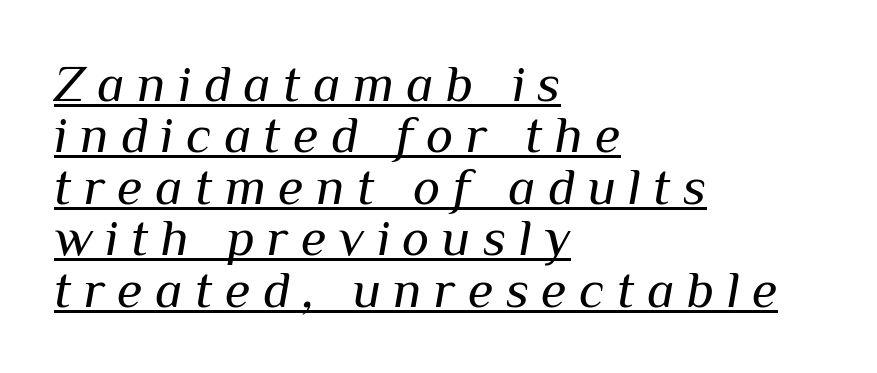
Q: Is the text bold? A: No.
Q: Is the text italic (slanted)? A: Yes, it leans right by about 10 degrees.
Q: Is the text underlined? A: Yes.
Q: How is the paragraph aligned? A: Left-aligned.
Q: Is the spacing between letters normal or unusually wide? A: Unusually wide.
Q: Is the spacing between lines tight, normal or loose? A: Tight.
Q: Width (condensed, normal, or wide)? A: Normal.
Q: Stroke contrast? A: Medium.
Q: x-height? A: Medium.
Q: Monospaced? A: No.
